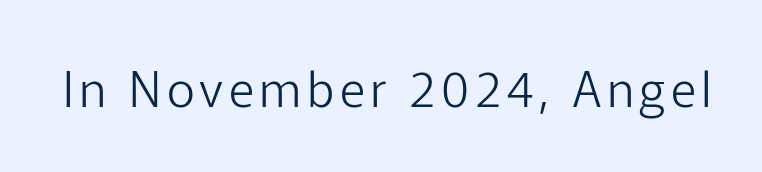
Q: Is the text bold? A: No.
Q: Is the text italic (slanted)? A: No, it is upright.
Q: Is the typeface a serif or a sans-serif typeface? A: Sans-serif.
Q: Is the text underlined? A: No.
Q: Width (condensed, normal, or wide)? A: Normal.
Q: Stroke contrast? A: Low.
Q: x-height? A: Medium.
Q: Monospaced? A: No.
